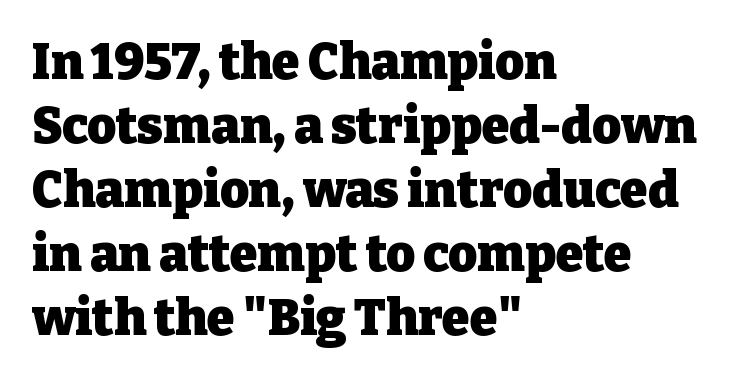
{"serif": "yes", "italic": "no", "bold": "yes", "weight": "heavy", "width": "normal", "stroke_contrast": "low", "x_height": "medium", "monospaced": "no", "underline": "no", "align": "left", "line_spacing": "normal", "line_spacing_ratio": 1.28, "letter_spacing": "normal", "letter_spacing_em": 0.0, "glyph_px": 50}
